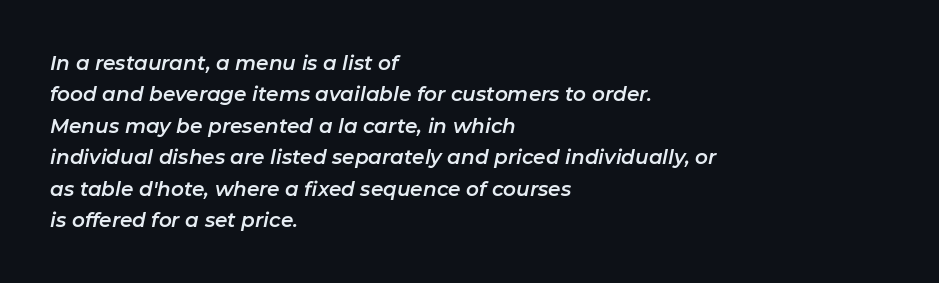
{"italic": "yes", "lean": "right", "slant_degrees": 11, "underline": "no", "align": "left", "line_spacing": "normal", "line_spacing_ratio": 1.57, "letter_spacing": "normal", "letter_spacing_em": 0.0, "glyph_px": 20}
